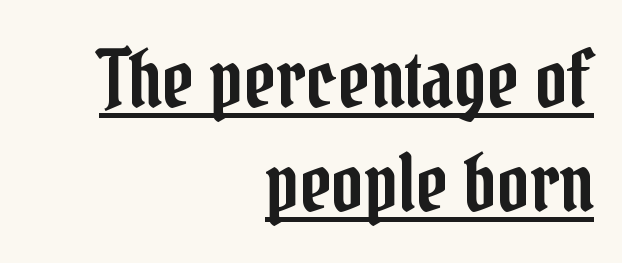
Does the copy run flush right? Yes — the right margin is perfectly even. A baseline rule has been typeset under these characters. The letters carry serifs — small finishing strokes at the ends of their stems. Compared with typical body copy, the letter spacing here is the same.
